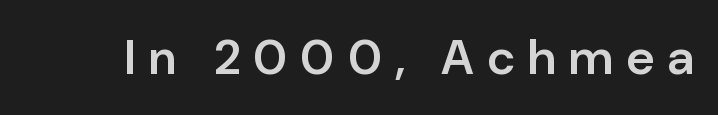
The face used here is proportionally spaced, like ordinary book or web type. Type style note: lacks serifs. Lines of text with bare space underneath. Look at the stroke-to-counter ratio: somewhat heavy, a semibold. The line texture is sparse and dotted thanks to wide tracking. The lettering stays uniformly vertical, giving the passage a roman look.
